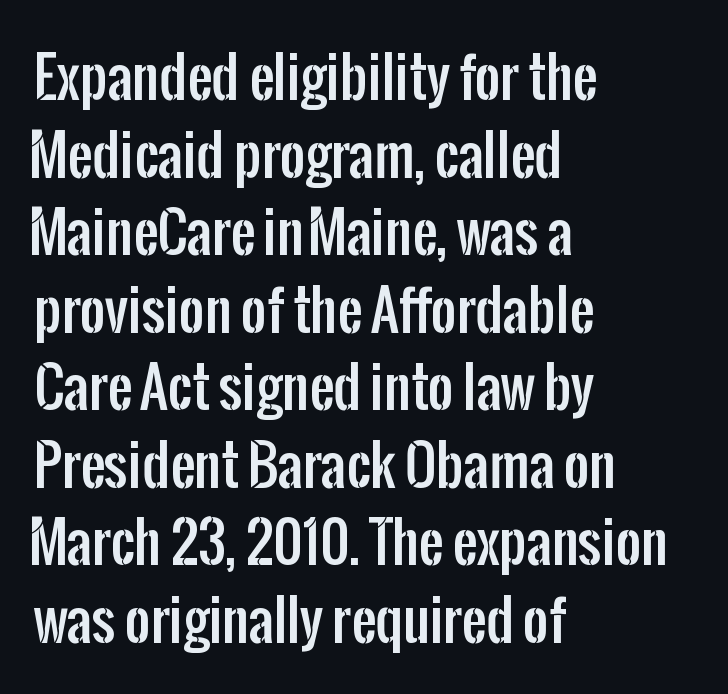
{"serif": "no", "italic": "no", "width": "condensed", "stroke_contrast": "low", "x_height": "medium", "monospaced": "no", "underline": "no", "align": "left", "line_spacing": "normal", "line_spacing_ratio": 1.41, "letter_spacing": "normal", "letter_spacing_em": 0.0, "glyph_px": 55}
